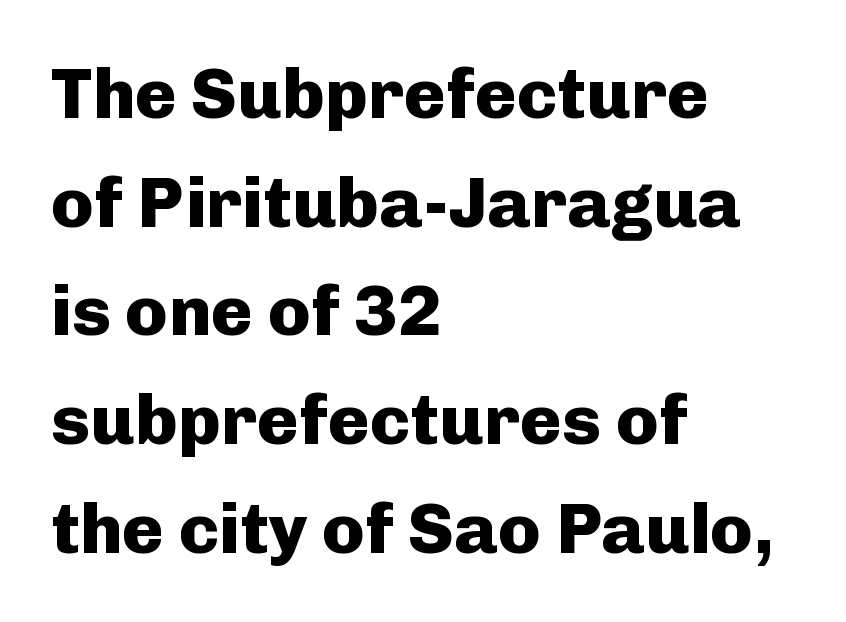
The rag falls on the right side of this text block. A typesetter would call this zero additional tracking. Is there any slant? The stems are plumb. Is this a sans? Yes — the strokes have no serifs. The rendering uses natural spacing where letterforms have individual widths.
